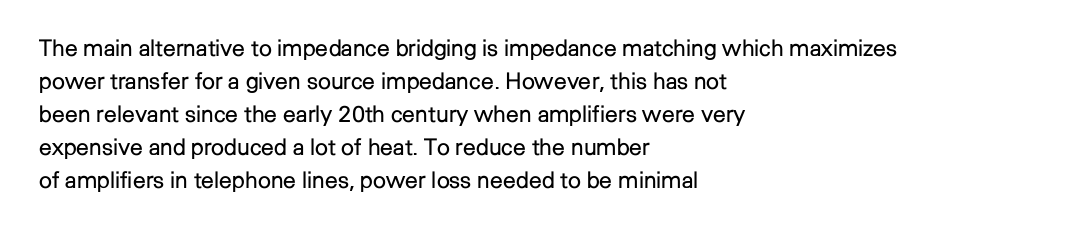
The image shows 23 px text type, upright; set left-aligned, normal line spacing (1.44x), normal letter spacing, not underlined.
